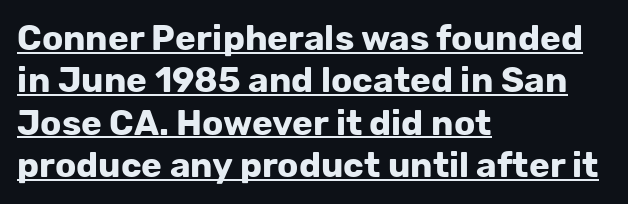
Think of a printed novel: that variable character pitch is what you see here. All the whitespace from short lines collects on the right. Stroke thickness is high; the sample reads as a true bold. The face used here is a sans, in the tradition of grotesques and geometrics.
